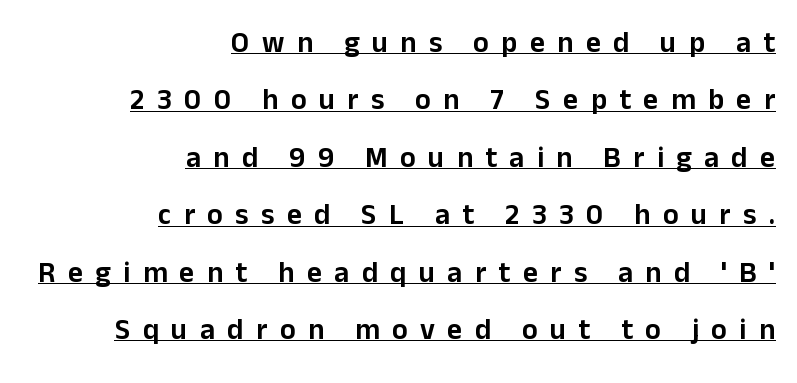
Q: Is the text italic (slanted)? A: No, it is upright.
Q: Is the typeface a serif or a sans-serif typeface? A: Sans-serif.
Q: Is the text underlined? A: Yes.
Q: How is the paragraph aligned? A: Right-aligned.
Q: Is the spacing between letters normal or unusually wide? A: Unusually wide.
Q: Is the spacing between lines tight, normal or loose? A: Loose.
Q: Width (condensed, normal, or wide)? A: Normal.
Q: Stroke contrast? A: Low.
Q: x-height? A: Medium.
Q: Monospaced? A: No.
